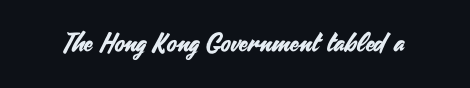
Q: Is the text italic (slanted)? A: Yes.
Q: Is the text underlined? A: No.
Q: Is the spacing between letters normal or unusually wide? A: Normal.
